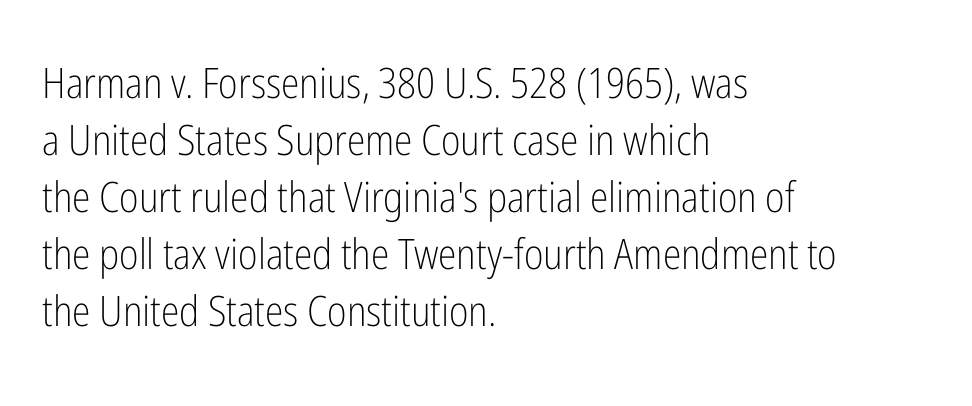
{"serif": "no", "italic": "no", "bold": "no", "weight": "light", "width": "condensed", "stroke_contrast": "low", "x_height": "medium", "monospaced": "no", "underline": "no", "align": "left", "line_spacing": "normal", "line_spacing_ratio": 1.36, "letter_spacing": "normal", "letter_spacing_em": 0.0, "glyph_px": 42}
